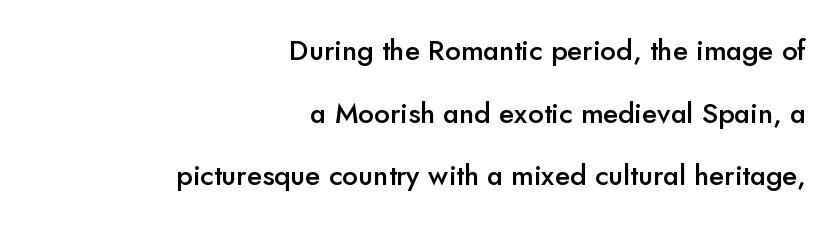
Characters follow at the spacing the type designer built in. Strokes here are thickened, but only to semibold level. The letters stand upright; this is a roman face. Summary of vertical rhythm: relaxed, with wide interline spacing. Lines of text with bare space underneath.
